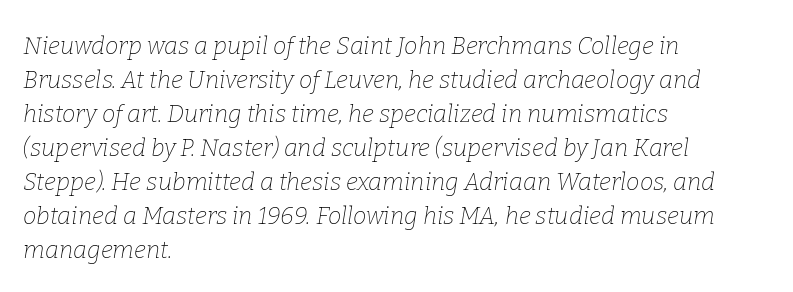
{"italic": "yes", "lean": "right", "slant_degrees": 9, "bold": "no", "underline": "no", "align": "left", "line_spacing": "normal", "line_spacing_ratio": 1.42, "letter_spacing": "normal", "letter_spacing_em": 0.0, "glyph_px": 24}
